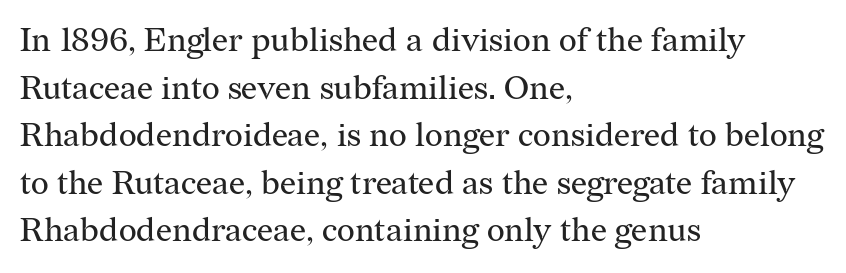
The image shows 34 px regular-weight serif type, upright; set left-aligned, normal line spacing (1.4x), normal letter spacing, not underlined; medium stroke contrast and a medium x-height.
